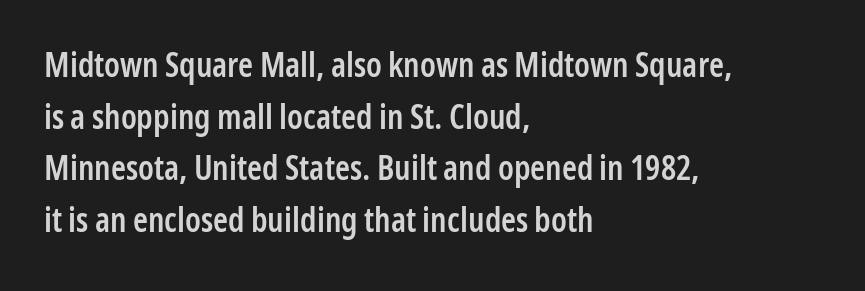
{"serif": "no", "italic": "no", "bold": "semi", "weight": "semibold", "width": "condensed", "stroke_contrast": "low", "x_height": "medium", "monospaced": "no", "underline": "no", "align": "left", "line_spacing": "normal", "line_spacing_ratio": 1.52, "letter_spacing": "normal", "letter_spacing_em": 0.0, "glyph_px": 34}
